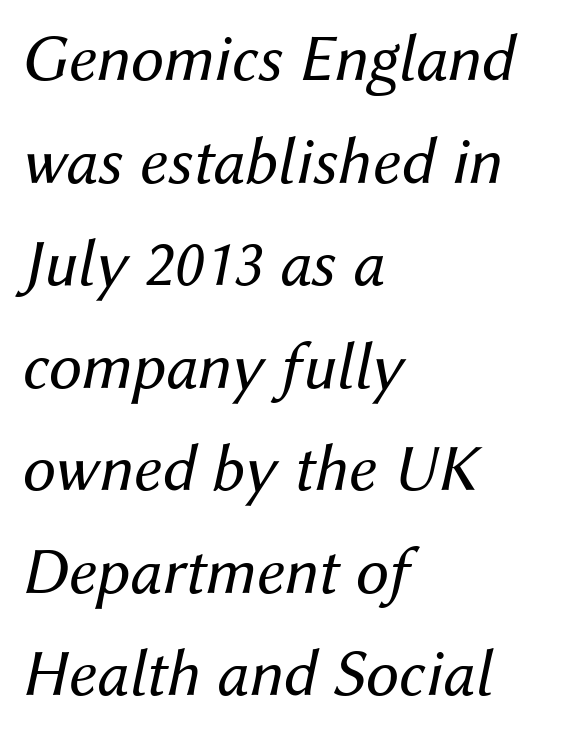
Looking at the ascenders, they clearly lean. Proportional: the letters do not fall into vertical columns. Spacing between characters is what you'd get straight out of the box. The setting favours the left margin, as ordinary paragraphs usually do.
